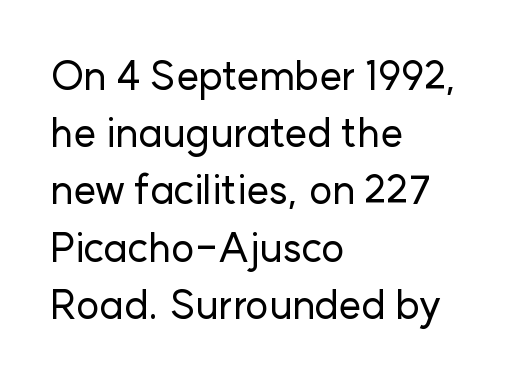
Serifs: no, the terminals of the letterforms are clean. How are the letters spaced? Ordinarily, with no added tracking. One glance says typical: line gaps are just what's usual. Line beginnings align vertically; line endings do not.
